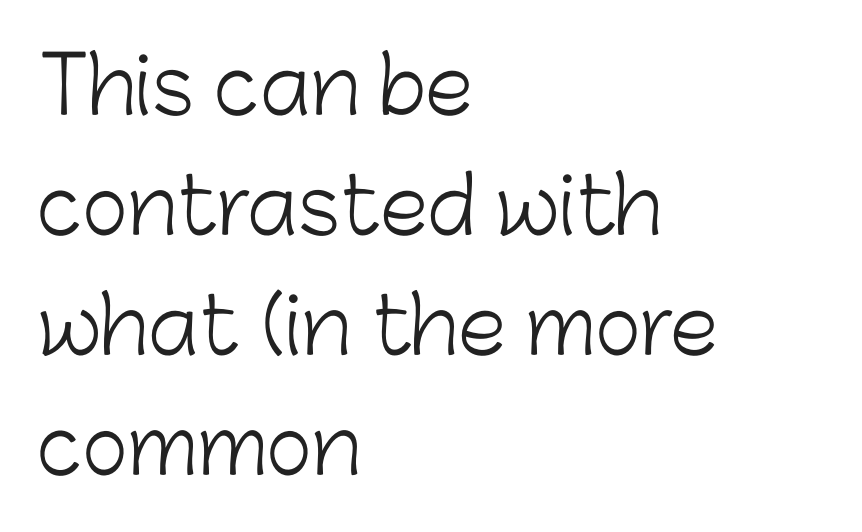
{"serif": "no", "italic": "no", "bold": "no", "weight": "light", "width": "normal", "stroke_contrast": "low", "x_height": "medium", "monospaced": "no", "underline": "no", "align": "left", "line_spacing": "normal", "line_spacing_ratio": 1.54, "letter_spacing": "normal", "letter_spacing_em": 0.0, "glyph_px": 78}
